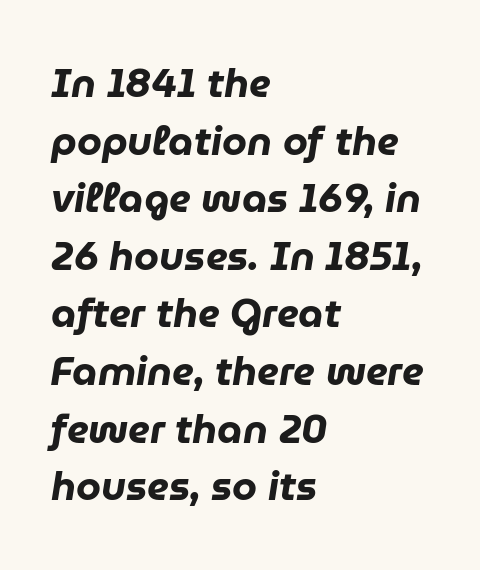
{"italic": "yes", "lean": "right", "slant_degrees": 9, "bold": "yes", "weight": "heavy", "width": "normal", "stroke_contrast": "low", "x_height": "medium", "monospaced": "no", "underline": "no", "align": "left", "line_spacing": "normal", "line_spacing_ratio": 1.44, "letter_spacing": "normal", "letter_spacing_em": 0.0, "glyph_px": 40}
